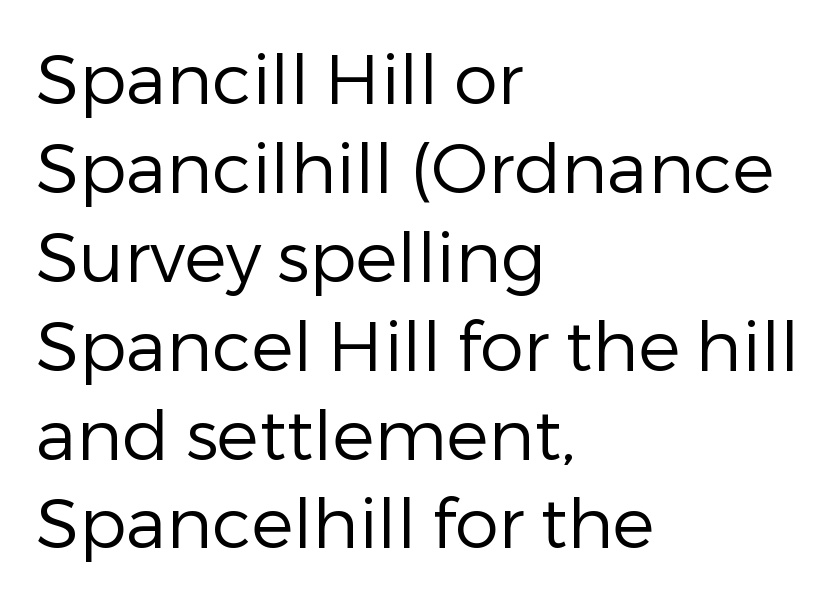
Is there much room between lines? A standard amount, neither cramped nor airy. Short and long lines alike share a common starting point at left. Nothing sits at the stroke ends, so this counts as sans-serif. Plain, unruled lines of type. In terms of letterspacing, this is plain default setting.
